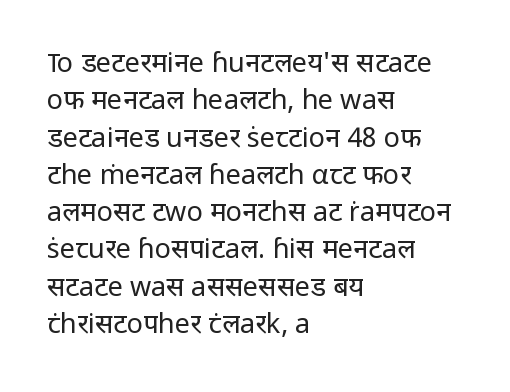
Interline gaps are of average width in this sample. Inter-character spacing is left at the font's built-in metrics. If you drew a line through each stem, it would be perfectly vertical. Words float on clear page, feet unadorned. Each line starts at the same left margin while the right side varies.
